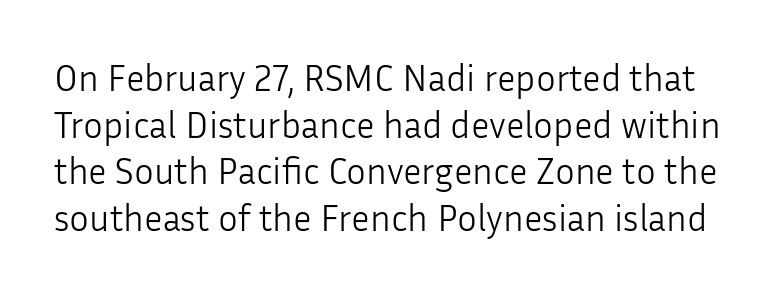
{"serif": "no", "italic": "no", "bold": "no", "weight": "light", "width": "normal", "stroke_contrast": "low", "x_height": "medium", "monospaced": "no", "underline": "no", "line_spacing": "normal", "line_spacing_ratio": 1.26, "letter_spacing": "normal", "letter_spacing_em": 0.0, "glyph_px": 37}
